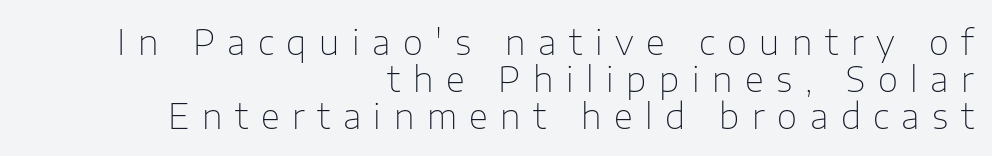
Q: Is the text bold? A: No.
Q: Is the text italic (slanted)? A: No, it is upright.
Q: Is the typeface a serif or a sans-serif typeface? A: Sans-serif.
Q: Is the text underlined? A: No.
Q: How is the paragraph aligned? A: Right-aligned.
Q: Is the spacing between letters normal or unusually wide? A: Unusually wide.
Q: Is the spacing between lines tight, normal or loose? A: Tight.
Q: Width (condensed, normal, or wide)? A: Normal.
Q: Stroke contrast? A: Low.
Q: x-height? A: Medium.
Q: Monospaced? A: No.
